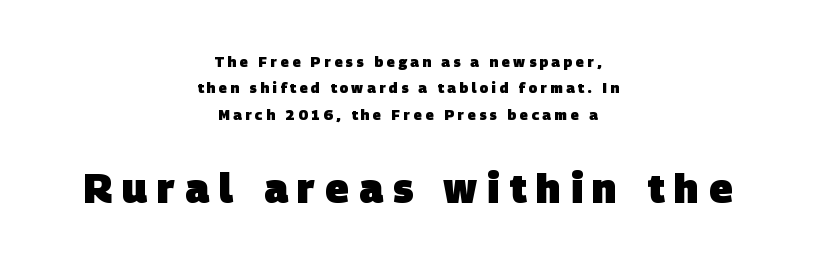
{"serif": "no", "bold": "yes", "weight": "heavy", "width": "normal", "stroke_contrast": "low", "x_height": "large", "monospaced": "no", "underline": "no", "align": "center", "line_spacing_ratio": 1.88, "letter_spacing": "wide", "letter_spacing_em": 0.25, "larger_block": "second", "size_ratio": 2.86, "glyph_px": 40}
